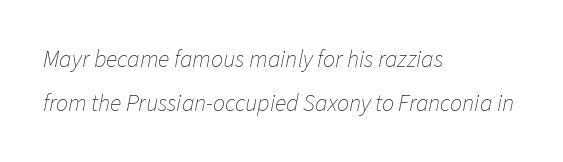
{"italic": "yes", "lean": "right", "slant_degrees": 11, "bold": "no", "underline": "no", "align": "left", "line_spacing_ratio": 1.84, "letter_spacing": "normal", "letter_spacing_em": 0.0, "glyph_px": 24}
